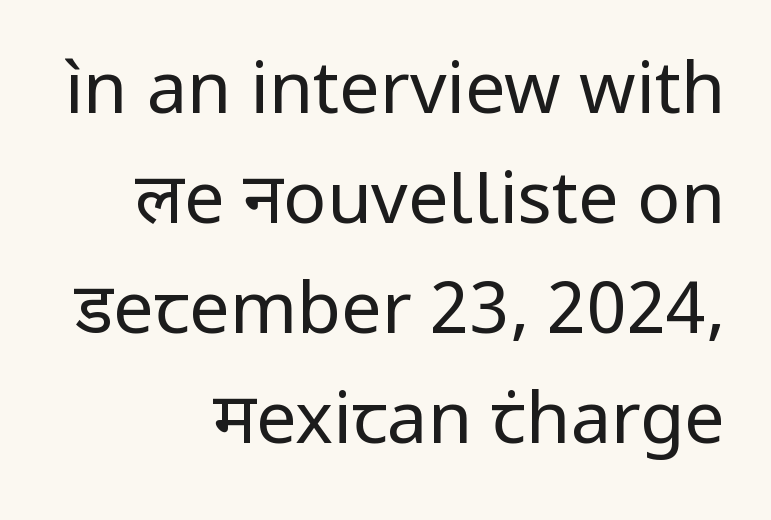
The letters carry no serifs — their stems end cleanly without finishing strokes. Rows of type keep a routine distance in the vertical direction. The gaps between neighbouring characters are ordinary and unremarkable. Do the characters align in a grid? No, the font is proportional. The text block is weighted toward the right margin, trailing off unevenly leftward. The lettering stays uniformly vertical, giving the passage a roman look.
